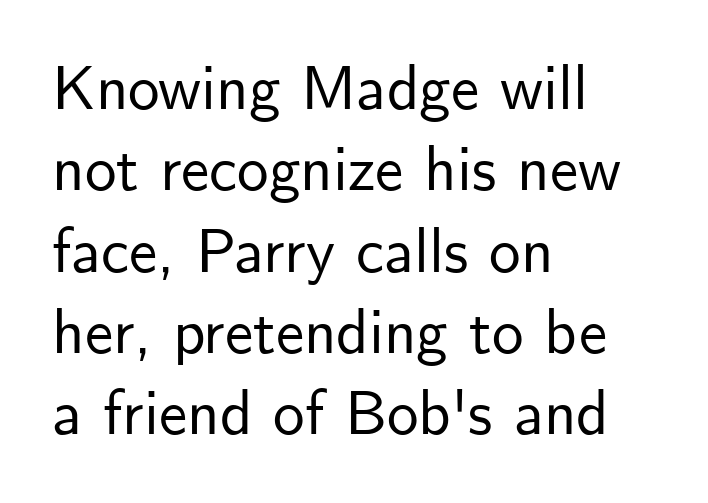
Q: Is the text italic (slanted)? A: No, it is upright.
Q: Is the typeface a serif or a sans-serif typeface? A: Sans-serif.
Q: Is the text underlined? A: No.
Q: How is the paragraph aligned? A: Left-aligned.
Q: Is the spacing between letters normal or unusually wide? A: Normal.
Q: Is the spacing between lines tight, normal or loose? A: Normal.
Q: Width (condensed, normal, or wide)? A: Normal.
Q: Stroke contrast? A: Low.
Q: x-height? A: Small.
Q: Monospaced? A: No.
